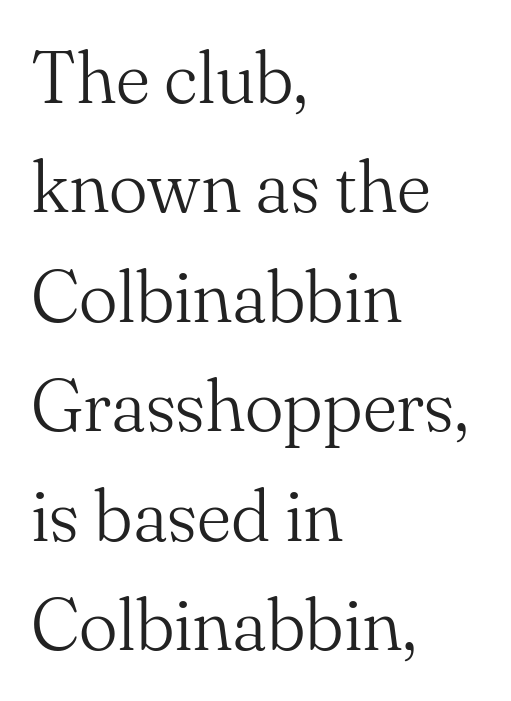
The image shows 73 px light serif type, upright; set left-aligned, normal line spacing (1.5x), normal letter spacing, not underlined; medium stroke contrast and a small x-height.
